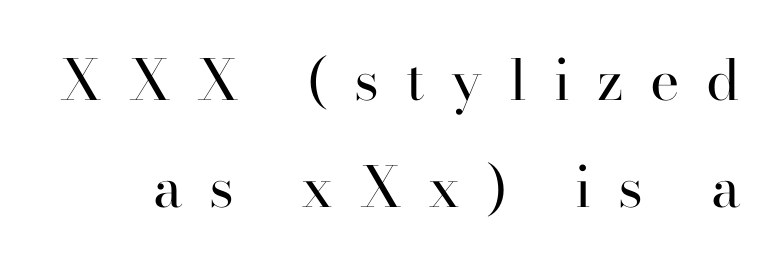
The image shows 56 px regular-weight serif type, upright; set loose line spacing (1.91x), unusually wide letter spacing (+0.48 em), not underlined; high stroke contrast and a small x-height.
